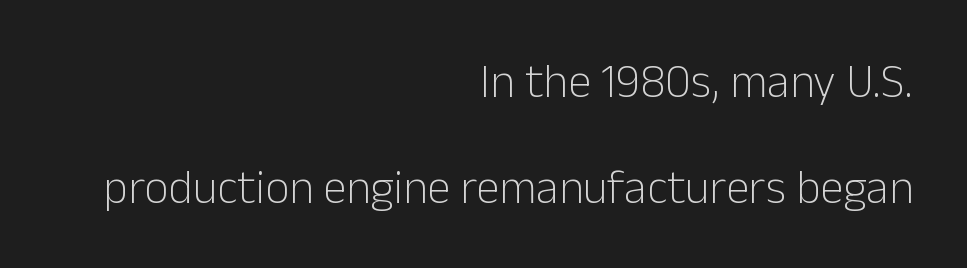
{"serif": "no", "italic": "no", "bold": "no", "weight": "light", "width": "normal", "stroke_contrast": "low", "x_height": "medium", "monospaced": "no", "underline": "no", "align": "right", "line_spacing": "loose", "line_spacing_ratio": 2.26, "letter_spacing": "normal", "letter_spacing_em": 0.0, "glyph_px": 47}
